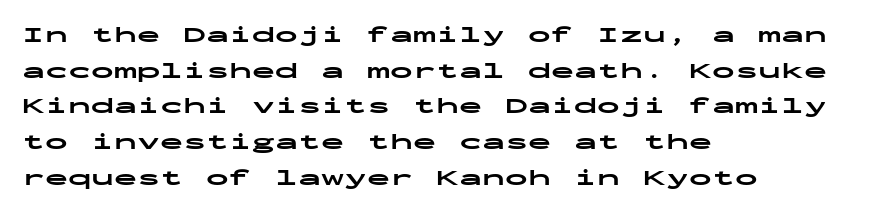
Q: Is the text bold? A: Yes.
Q: Is the text italic (slanted)? A: No, it is upright.
Q: Is the text underlined? A: No.
Q: How is the paragraph aligned? A: Left-aligned.
Q: Is the spacing between letters normal or unusually wide? A: Normal.
Q: Is the spacing between lines tight, normal or loose? A: Normal.
